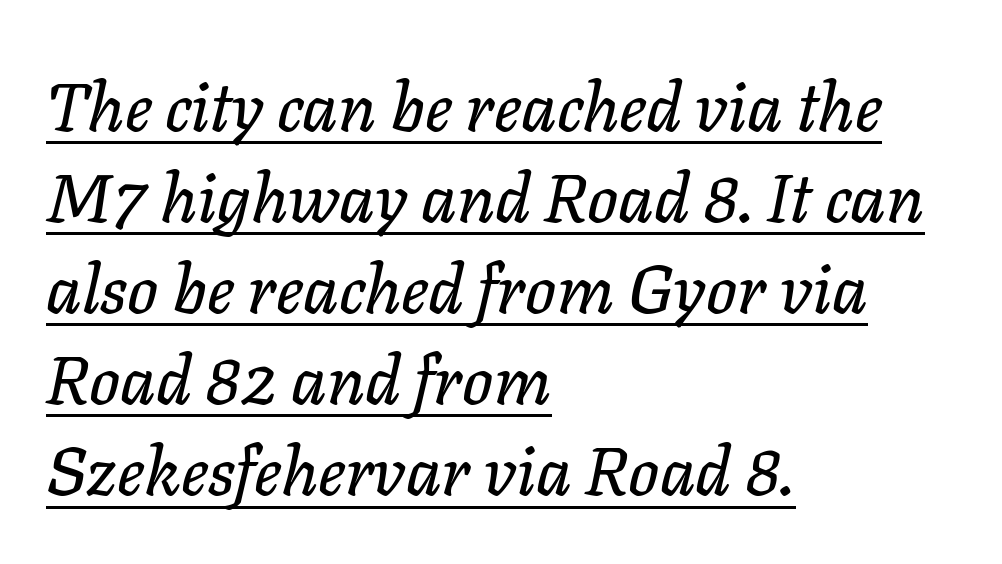
Do the characters align in a grid? No, the font is proportional. The font's italic variant was chosen for this text. A student would call this left alignment; a typographer would say flush left, rag right. Descenders here cross a horizontal rule under the line. If you measured baseline to baseline, you'd find a middling distance.
